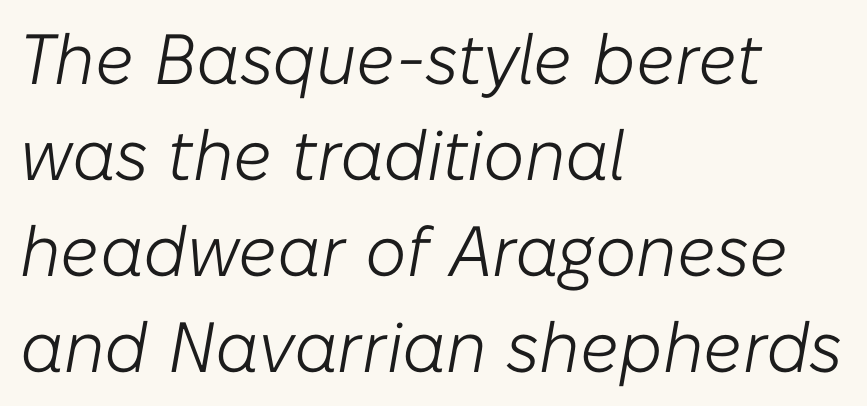
Style check: oblique. Underlining? Definitely not there. Does the leading feel generous? No, just average. Words appear dense and cohesive because spacing is normal. The lines are quadded left.
